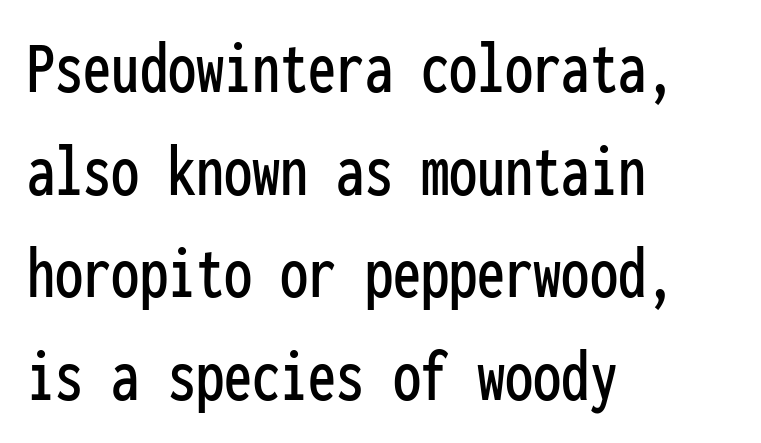
Q: Is the text italic (slanted)? A: No, it is upright.
Q: Is the typeface a serif or a sans-serif typeface? A: Sans-serif.
Q: Is the text underlined? A: No.
Q: How is the paragraph aligned? A: Left-aligned.
Q: Is the spacing between letters normal or unusually wide? A: Normal.
Q: Is the spacing between lines tight, normal or loose? A: Normal.
Q: Width (condensed, normal, or wide)? A: Condensed.
Q: Stroke contrast? A: Low.
Q: x-height? A: Medium.
Q: Monospaced? A: Yes.
